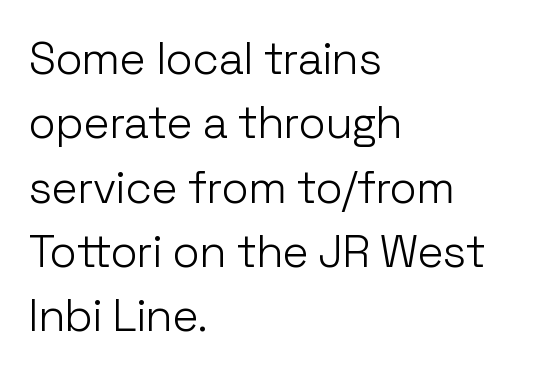
Q: Is the text bold? A: No.
Q: Is the text italic (slanted)? A: No, it is upright.
Q: Is the typeface a serif or a sans-serif typeface? A: Sans-serif.
Q: Is the text underlined? A: No.
Q: How is the paragraph aligned? A: Left-aligned.
Q: Is the spacing between letters normal or unusually wide? A: Normal.
Q: Is the spacing between lines tight, normal or loose? A: Normal.
Q: Width (condensed, normal, or wide)? A: Normal.
Q: Stroke contrast? A: Low.
Q: x-height? A: Medium.
Q: Monospaced? A: No.
